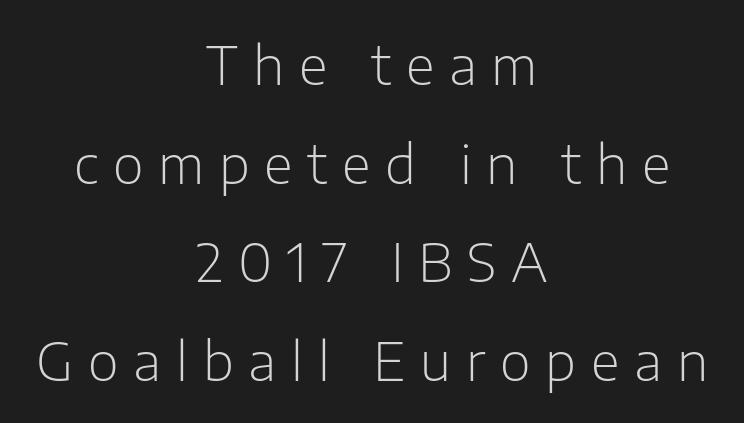
The image shows 53 px light sans-serif type, upright; set centered, line spacing 1.86x, unusually wide letter spacing (+0.28 em), not underlined; low stroke contrast and a medium x-height.
